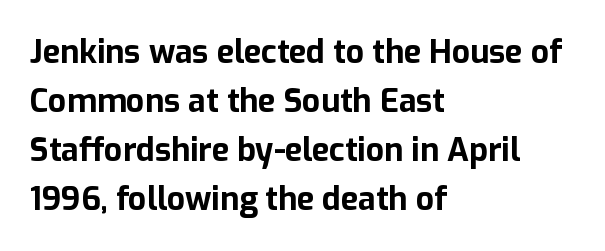
{"serif": "no", "italic": "no", "bold": "yes", "weight": "bold", "width": "normal", "stroke_contrast": "low", "x_height": "medium", "monospaced": "no", "underline": "no", "align": "left", "line_spacing": "normal", "line_spacing_ratio": 1.53, "letter_spacing": "normal", "letter_spacing_em": 0.0, "glyph_px": 32}
